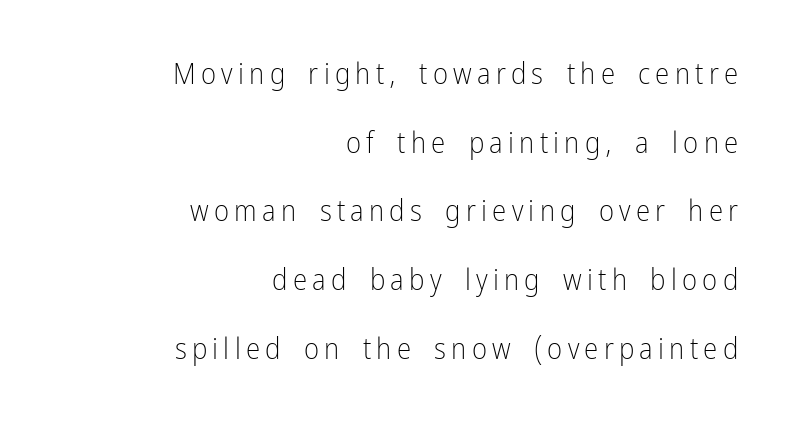
The image shows 29 px light, condensed sans-serif type, upright; set right-aligned, loose line spacing (2.37x), not underlined; low stroke contrast and a medium x-height.
